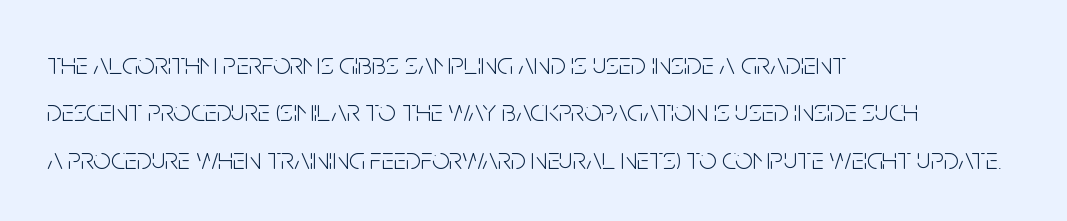
Q: Is the text bold? A: No.
Q: Is the text italic (slanted)? A: No, it is upright.
Q: Is the typeface a serif or a sans-serif typeface? A: Sans-serif.
Q: Is the text underlined? A: No.
Q: How is the paragraph aligned? A: Left-aligned.
Q: Is the spacing between letters normal or unusually wide? A: Normal.
Q: Is the spacing between lines tight, normal or loose? A: Normal.
Q: Width (condensed, normal, or wide)? A: Condensed.
Q: Stroke contrast? A: Low.
Q: x-height? A: Large.
Q: Monospaced? A: No.
